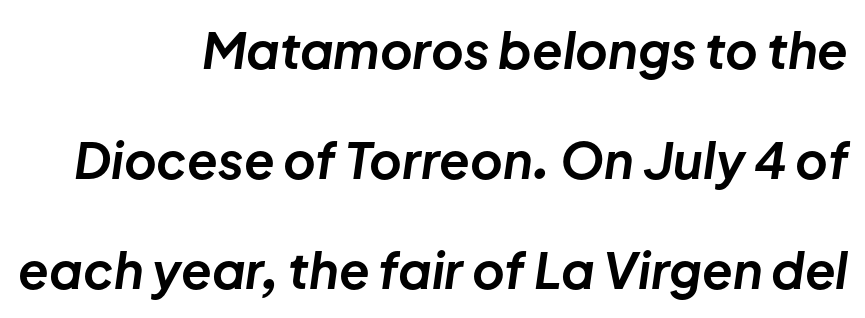
The rendering applies a slant to the glyphs. Here the designer chose a conventional face with non-uniform glyph widths. These lines keep a tight, regular rhythm from letter to letter. The words here are not underlined.
